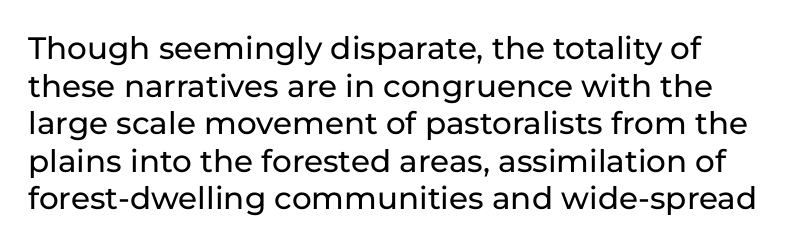
The image shows 31 px sans-serif type, upright; set line spacing 1.21x, normal letter spacing, not underlined; low stroke contrast and a medium x-height.
